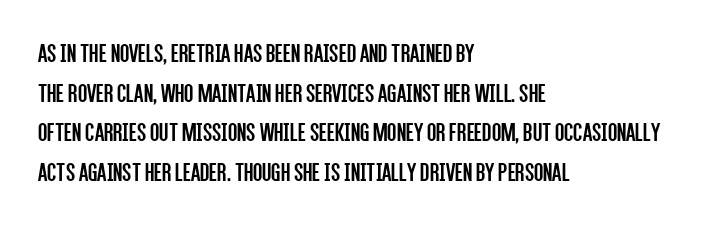
The image shows 27 px text type, upright; set left-aligned, normal line spacing (1.47x), normal letter spacing, not underlined.
